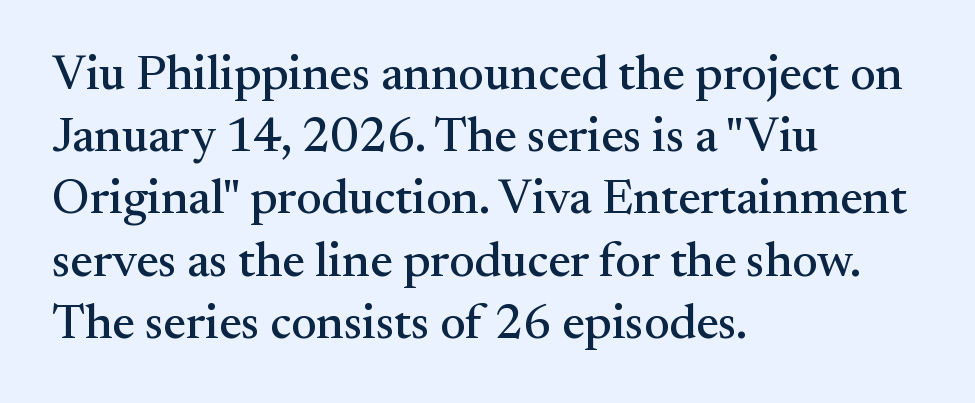
The image shows 49 px serif type, upright; set left-aligned, normal line spacing (1.27x), normal letter spacing, not underlined; medium stroke contrast and a small x-height.
